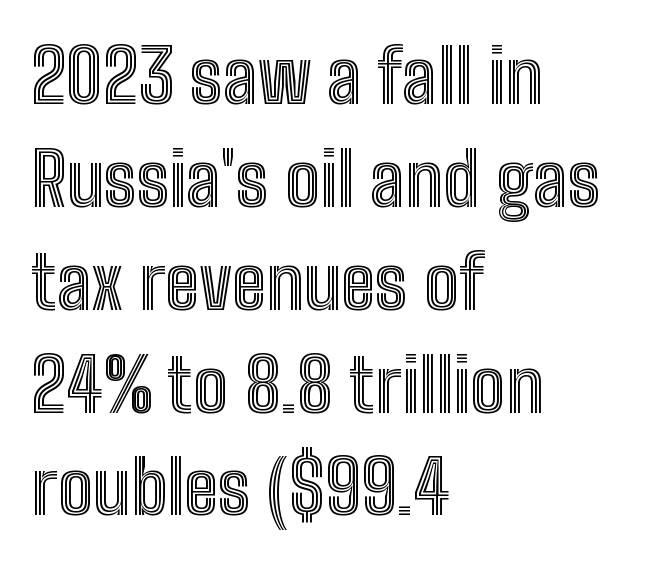
Q: Is the text italic (slanted)? A: No, it is upright.
Q: Is the text underlined? A: No.
Q: How is the paragraph aligned? A: Left-aligned.
Q: Is the spacing between letters normal or unusually wide? A: Normal.
Q: Is the spacing between lines tight, normal or loose? A: Normal.
Q: Width (condensed, normal, or wide)? A: Condensed.
Q: x-height? A: Medium.
Q: Monospaced? A: No.
